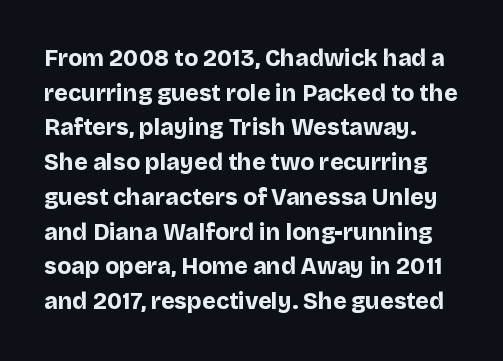
Every stem runs plumb, perpendicular to the baseline. The typesetting leans heavy: a genuine bold. Anything drawn beneath the words? Only blank space. The paragraph shown leans on its left margin. In terms of letterspacing, this is plain default setting. The space between consecutive lines is moderate.
